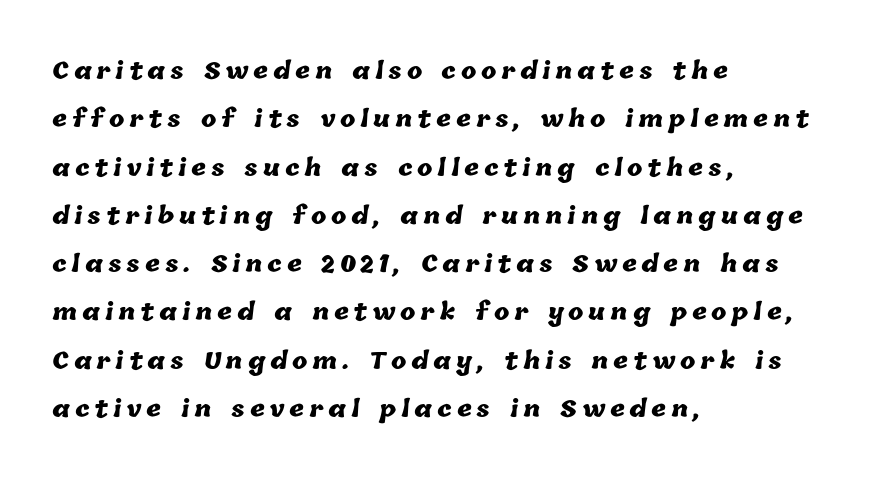
The image shows 23 px bold type; set left-aligned, loose line spacing (2.1x), unusually wide letter spacing (+0.21 em), not underlined.
